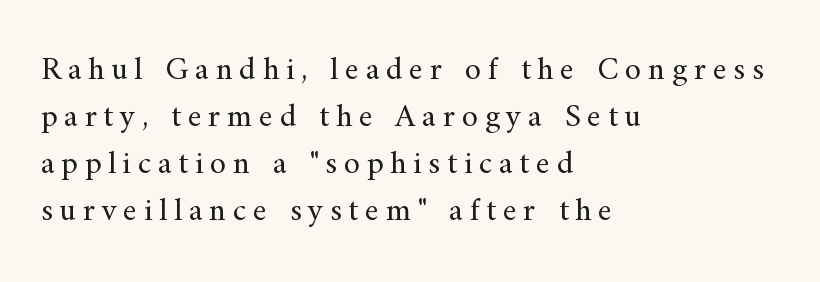
Each word looks stretched out because of the extra space between its letters. Typographically, this falls in the serif category. Left-aligned paragraph, ragged on the right. When letters stand straight like this, we call the style roman or upright. Summary of weight: not heavy and not bold. Words float on clear page, feet unadorned.
